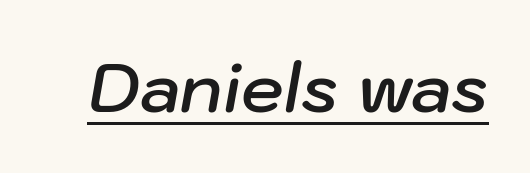
{"italic": "yes", "lean": "right", "slant_degrees": 10, "bold": "semi", "weight": "semibold", "width": "normal", "stroke_contrast": "low", "x_height": "medium", "monospaced": "no", "underline": "yes", "letter_spacing": "normal", "letter_spacing_em": 0.0, "glyph_px": 68}
